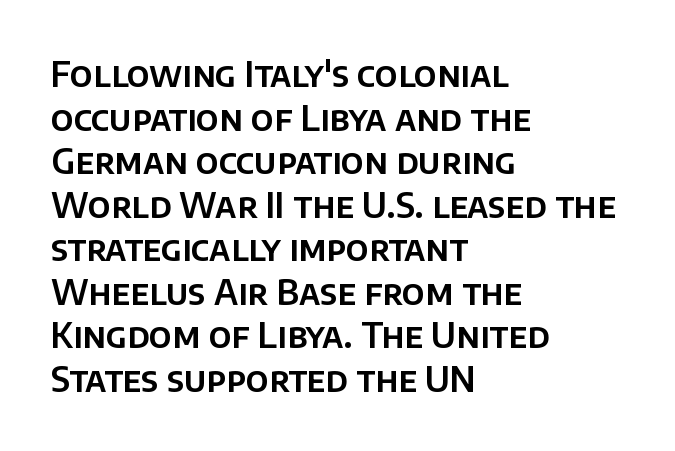
Summary of vertical rhythm: regular, with standard interline spacing. These lines stack with their left ends in a neat column. The tracking reads as untouched default to a designer's eye. The rendering shows plain stroke endings on the letterforms — a sans-serif design. The area under the type is left untouched. Italic? Not at all — the glyphs are vertical.
